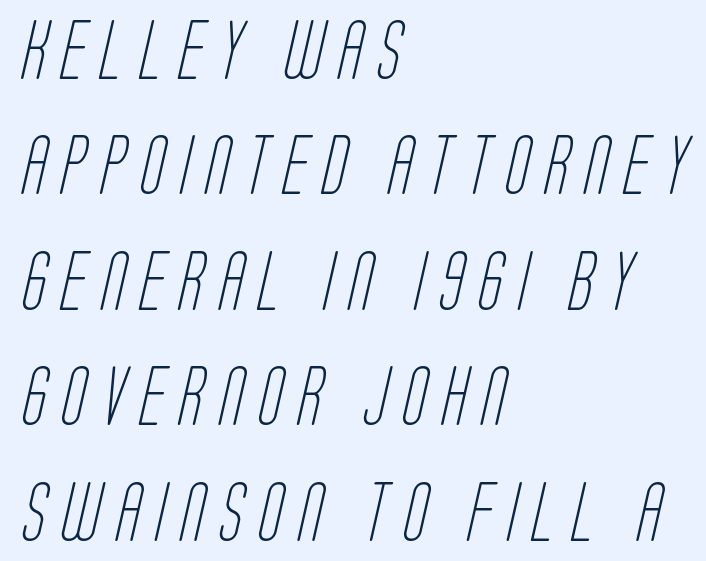
{"serif": "no", "bold": "no", "weight": "light", "width": "condensed", "stroke_contrast": "low", "x_height": "large", "monospaced": "no", "underline": "no", "align": "left", "line_spacing": "loose", "line_spacing_ratio": 1.99, "letter_spacing": "wide", "letter_spacing_em": 0.25, "glyph_px": 58}
